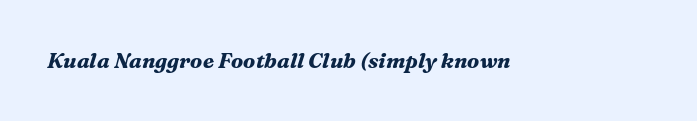
The image shows 21 px bold type, italic (leaning right); set normal letter spacing, not underlined.
